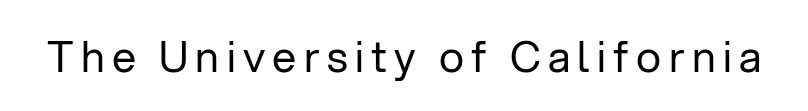
Does the lettering tilt? It doesn't — this is upright. Do the characters align in a grid? No, the font is proportional. Stems here are at most as thick as an everyday book face. Descenders hang freely into open space.
